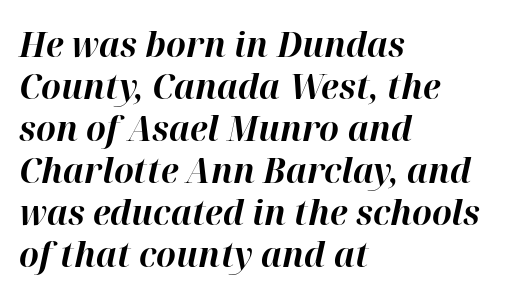
Q: Is the text bold? A: Yes.
Q: Is the text italic (slanted)? A: Yes, it leans right by about 12 degrees.
Q: Is the text underlined? A: No.
Q: How is the paragraph aligned? A: Left-aligned.
Q: Is the spacing between letters normal or unusually wide? A: Normal.
Q: Width (condensed, normal, or wide)? A: Normal.
Q: Stroke contrast? A: High.
Q: x-height? A: Medium.
Q: Monospaced? A: No.
